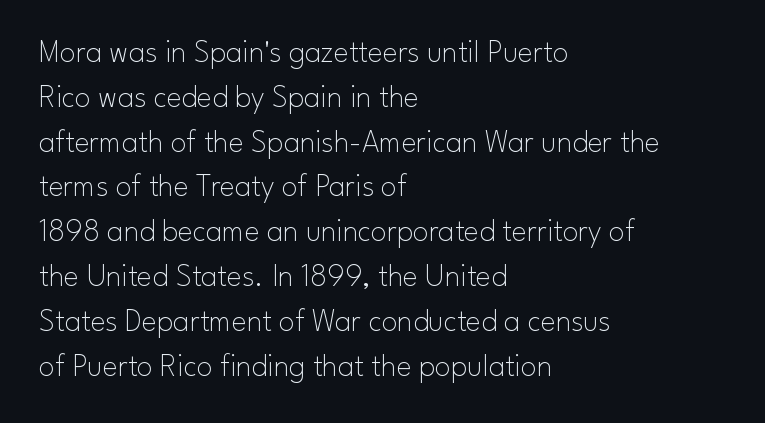
The image shows 32 px thin sans-serif type, upright; set left-aligned, normal line spacing (1.4x), normal letter spacing, not underlined; low stroke contrast and a small x-height.
